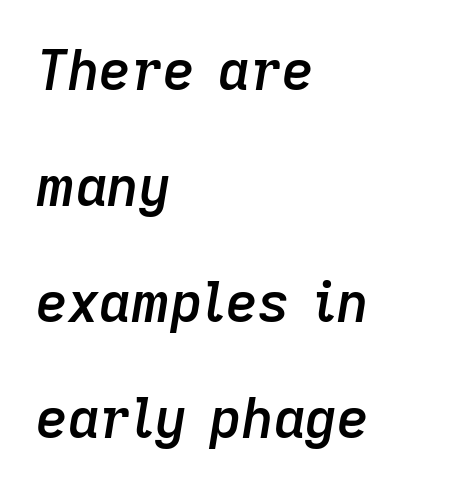
Q: Is the text bold? A: Semi-bold.
Q: Is the text italic (slanted)? A: Yes, it leans right by about 9 degrees.
Q: Is the text underlined? A: No.
Q: How is the paragraph aligned? A: Left-aligned.
Q: Is the spacing between letters normal or unusually wide? A: Normal.
Q: Is the spacing between lines tight, normal or loose? A: Loose.
Q: Width (condensed, normal, or wide)? A: Normal.
Q: Stroke contrast? A: Low.
Q: x-height? A: Medium.
Q: Monospaced? A: No.
